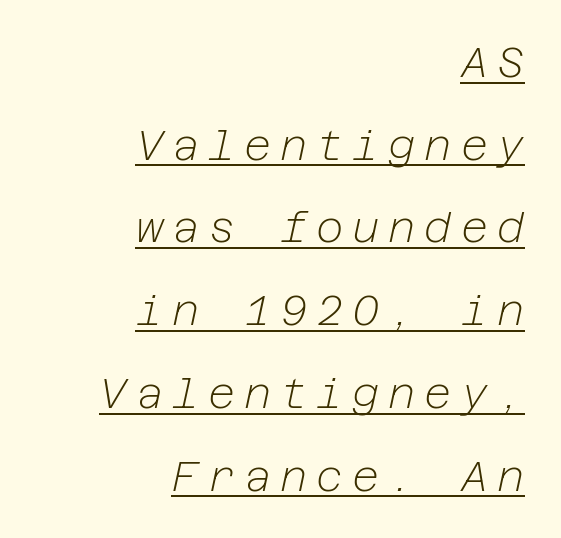
The image shows 42 px light type, italic (leaning right); set right-aligned, loose line spacing (1.97x), unusually wide letter spacing (+0.21 em), underlined; low stroke contrast and a medium x-height.
